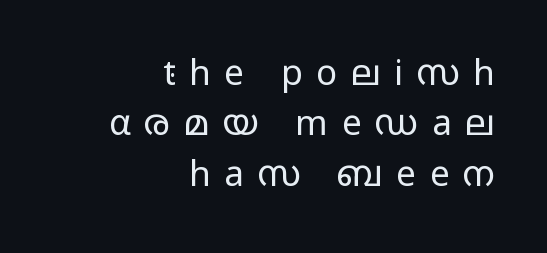
The image shows 35 px regular-weight, wide sans-serif type, upright; set right-aligned, normal line spacing (1.44x), unusually wide letter spacing (+0.39 em), not underlined; low stroke contrast and a medium x-height.
